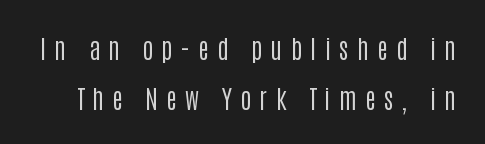
The weight would be labelled regular, book, light, or lighter still. The zone under the glyphs is completely vacant. Caption: expanded tracking, letters set apart. The typography opts for an upright posture over an oblique one.
